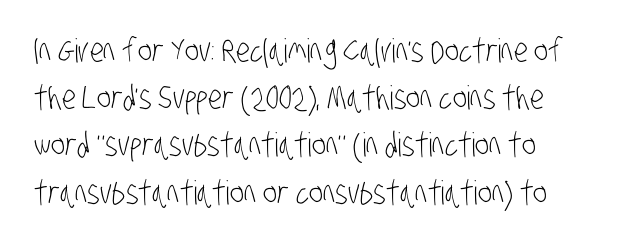
{"serif": "no", "bold": "no", "weight": "light", "width": "condensed", "stroke_contrast": "low", "x_height": "large", "monospaced": "no", "underline": "no", "align": "left", "line_spacing": "normal", "line_spacing_ratio": 1.43, "letter_spacing": "normal", "letter_spacing_em": 0.0, "glyph_px": 33}
